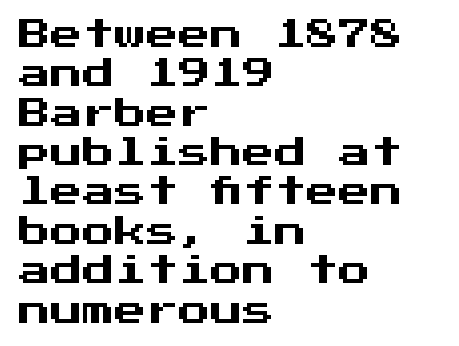
{"serif": "no", "italic": "no", "width": "normal", "stroke_contrast": "medium", "x_height": "medium", "underline": "no", "align": "left", "line_spacing_ratio": 1.23, "letter_spacing": "normal", "letter_spacing_em": 0.0, "glyph_px": 32}
